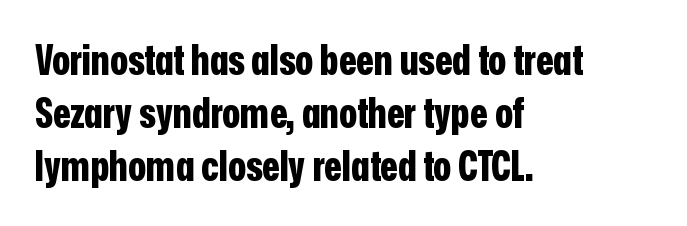
{"serif": "no", "italic": "no", "bold": "yes", "weight": "bold", "width": "condensed", "stroke_contrast": "low", "x_height": "medium", "monospaced": "no", "underline": "no", "align": "left", "line_spacing": "normal", "line_spacing_ratio": 1.29, "letter_spacing": "normal", "letter_spacing_em": 0.0, "glyph_px": 41}
